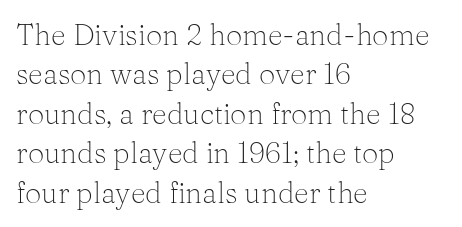
Q: Is the text bold? A: No.
Q: Is the text italic (slanted)? A: No, it is upright.
Q: Is the typeface a serif or a sans-serif typeface? A: Serif.
Q: Is the text underlined? A: No.
Q: How is the paragraph aligned? A: Left-aligned.
Q: Is the spacing between letters normal or unusually wide? A: Normal.
Q: Is the spacing between lines tight, normal or loose? A: Normal.
Q: Width (condensed, normal, or wide)? A: Normal.
Q: Stroke contrast? A: Medium.
Q: x-height? A: Medium.
Q: Monospaced? A: No.
